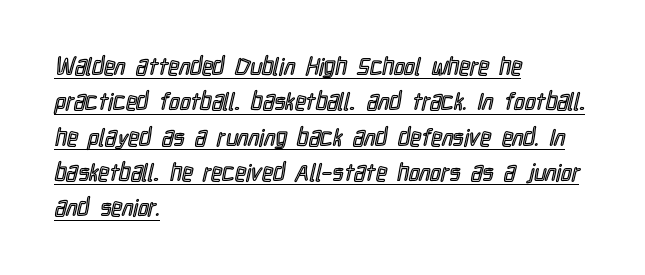
Notice how a bar underscores the lettering throughout. Characters follow at the spacing the type designer built in. Which margin do the lines hug? The left one — the right edge is uneven. The leading is moderate, giving the passage an even texture.
